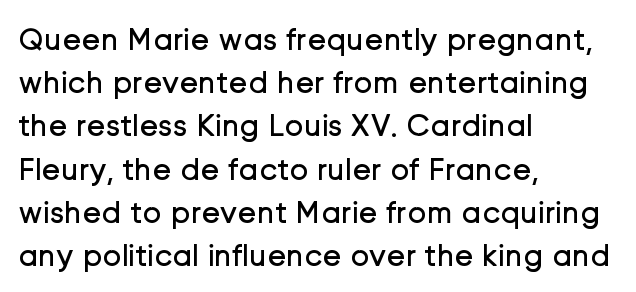
{"serif": "no", "italic": "no", "bold": "no", "weight": "regular", "width": "normal", "stroke_contrast": "low", "x_height": "medium", "monospaced": "no", "underline": "no", "align": "left", "line_spacing": "normal", "line_spacing_ratio": 1.35, "letter_spacing": "normal", "letter_spacing_em": 0.0, "glyph_px": 32}
